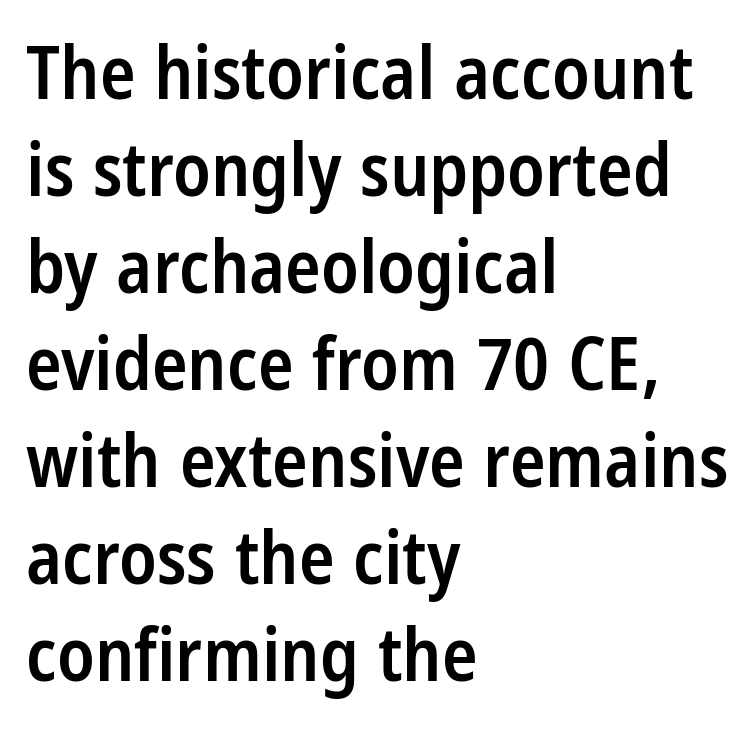
The block of text has a typical density, with ordinary space between rows. Serifs: no, the terminals of the letterforms are clean. Characters remain perfectly vertical along every line. The text block is weighted toward the left margin, trailing off unevenly rightward. Observe the ordinary spacing: letters are neighbours, not strangers. Looks like regular typesetting: each glyph gets only the width it needs.
